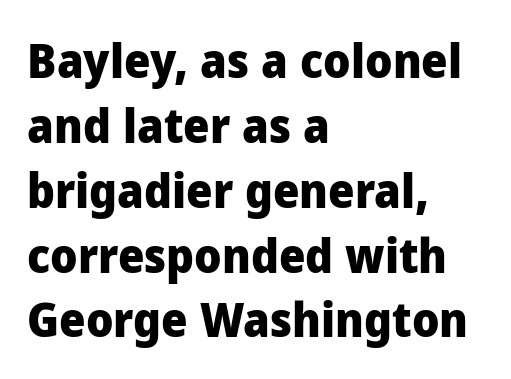
The image shows 47 px heavy sans-serif type, upright; set left-aligned, normal line spacing (1.38x), normal letter spacing, not underlined; low stroke contrast and a medium x-height.
